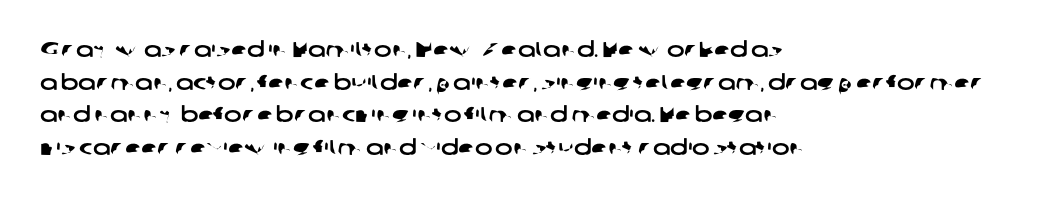
The image shows 21 px text type; set left-aligned, normal line spacing (1.55x), normal letter spacing, not underlined.
